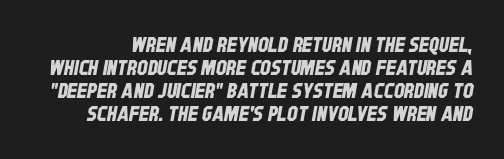
The image shows 21 px text type; set tight line spacing (1.1x), normal letter spacing, not underlined.
